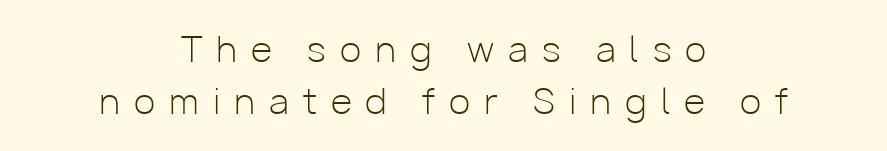
{"serif": "no", "italic": "no", "bold": "no", "weight": "light", "width": "normal", "stroke_contrast": "low", "x_height": "medium", "monospaced": "no", "underline": "no", "align": "center", "line_spacing": "normal", "line_spacing_ratio": 1.49, "letter_spacing": "wide", "letter_spacing_em": 0.4, "glyph_px": 35}
